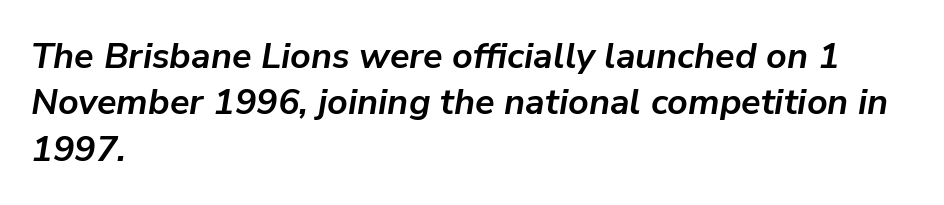
The image shows 36 px semibold type, italic (leaning right); set left-aligned, normal line spacing (1.29x), normal letter spacing, not underlined; low stroke contrast and a medium x-height.
